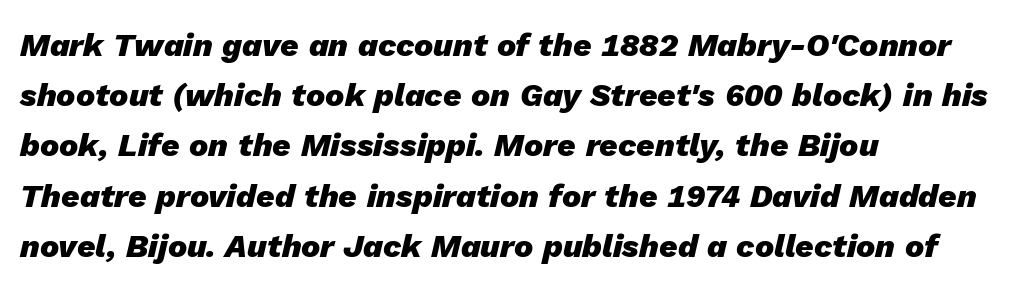
{"italic": "yes", "lean": "right", "slant_degrees": 13, "bold": "yes", "weight": "heavy", "width": "normal", "stroke_contrast": "low", "x_height": "medium", "monospaced": "no", "underline": "no", "align": "left", "line_spacing": "normal", "line_spacing_ratio": 1.57, "letter_spacing": "normal", "letter_spacing_em": 0.0, "glyph_px": 32}
